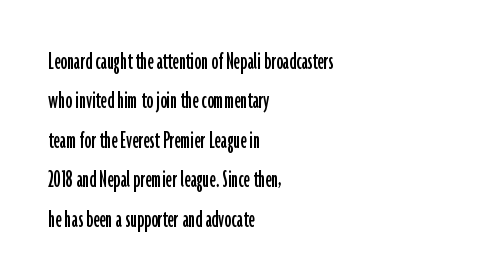
Rule under the text: the space is simply empty. The passage is arranged the way most books set body copy — flush left. This is the regular roman posture of the typeface. Default kerning and tracking; the words read as compact shapes.
